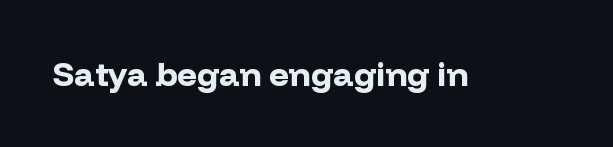
The image shows 34 px bold sans-serif type, upright; set normal letter spacing, not underlined; low stroke contrast and a medium x-height.
